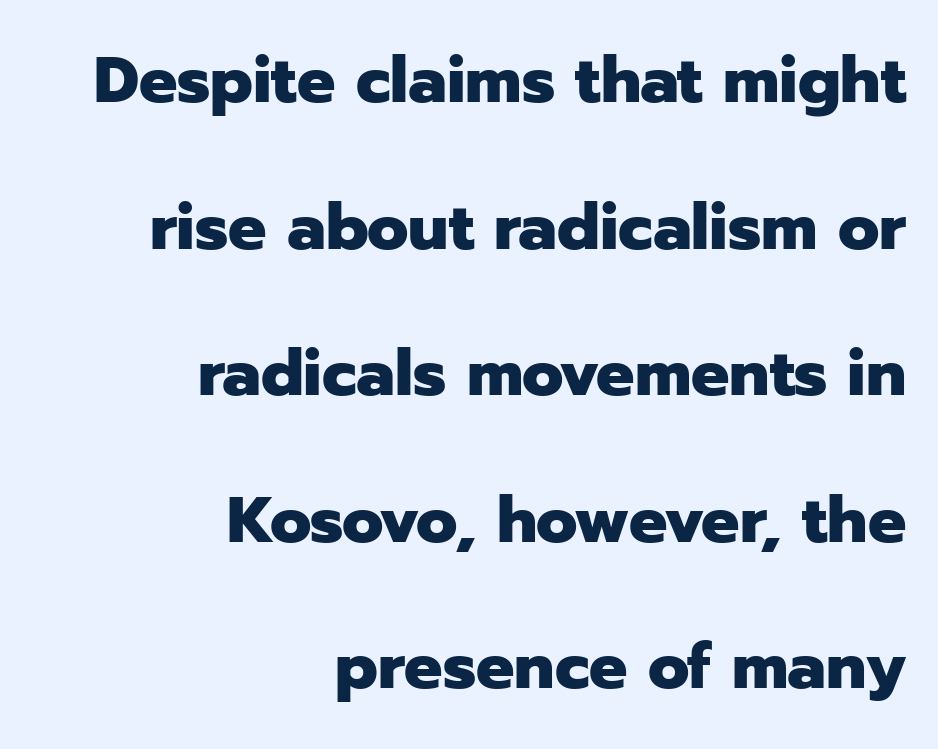
{"serif": "no", "italic": "no", "bold": "yes", "weight": "heavy", "width": "normal", "stroke_contrast": "low", "x_height": "medium", "monospaced": "no", "underline": "no", "align": "right", "line_spacing": "loose", "line_spacing_ratio": 2.29, "letter_spacing": "normal", "letter_spacing_em": 0.0, "glyph_px": 64}
